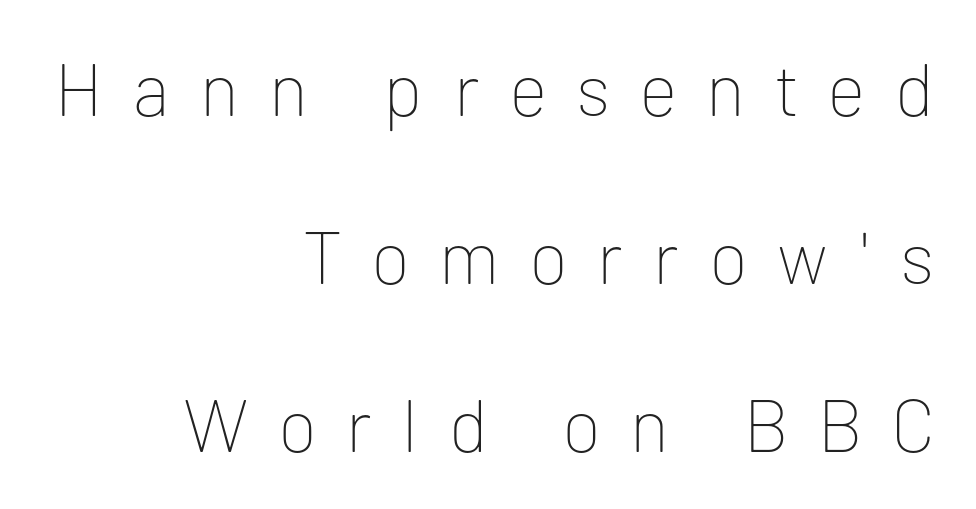
The image shows 74 px thin sans-serif type, upright; set right-aligned, loose line spacing (2.27x), unusually wide letter spacing (+0.41 em), not underlined; low stroke contrast and a medium x-height.
